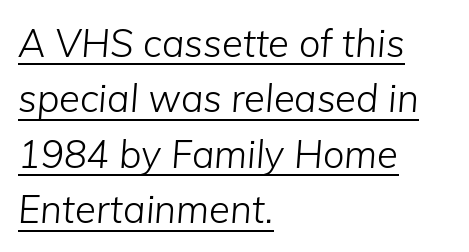
{"italic": "yes", "lean": "right", "slant_degrees": 5, "bold": "no", "weight": "light", "width": "normal", "stroke_contrast": "low", "x_height": "medium", "monospaced": "no", "underline": "yes", "align": "left", "line_spacing": "normal", "line_spacing_ratio": 1.46, "letter_spacing": "normal", "letter_spacing_em": 0.0, "glyph_px": 38}
